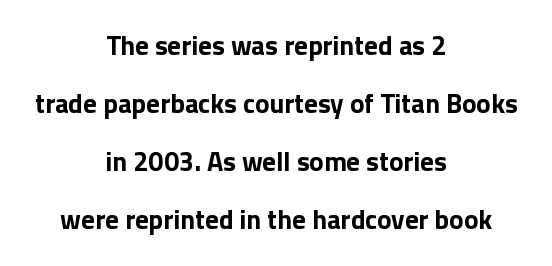
Q: Is the text bold? A: Yes.
Q: Is the text italic (slanted)? A: No, it is upright.
Q: Is the text underlined? A: No.
Q: How is the paragraph aligned? A: Centered.
Q: Is the spacing between letters normal or unusually wide? A: Normal.
Q: Is the spacing between lines tight, normal or loose? A: Loose.
